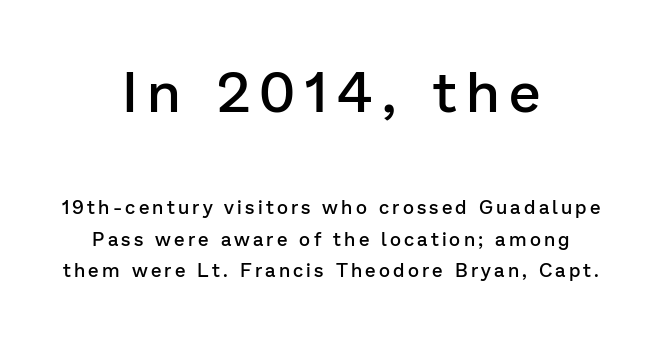
The passage shown stacks its lines at a standard gap. The glyphs in this specimen are sans serif. Horizontal alignment here is central, giving a formal, balanced look. Looks like regular typesetting: each glyph gets only the width it needs.
